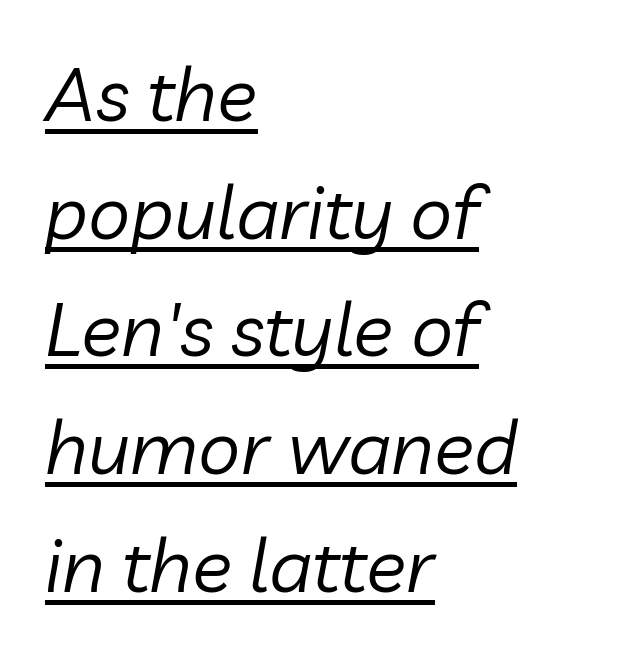
The image shows 75 px regular-weight type, italic (leaning right); set left-aligned, normal line spacing (1.57x), normal letter spacing, underlined; low stroke contrast and a medium x-height.
